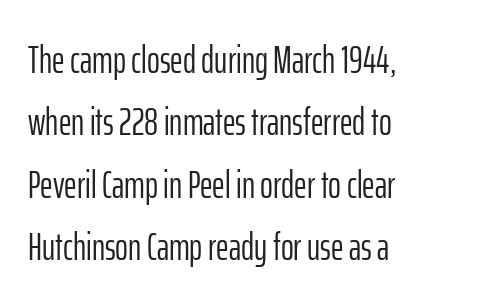
{"serif": "no", "italic": "no", "bold": "no", "weight": "light", "width": "condensed", "stroke_contrast": "low", "x_height": "medium", "monospaced": "no", "underline": "no", "align": "left", "line_spacing": "normal", "line_spacing_ratio": 1.6, "letter_spacing": "normal", "letter_spacing_em": 0.0, "glyph_px": 39}
